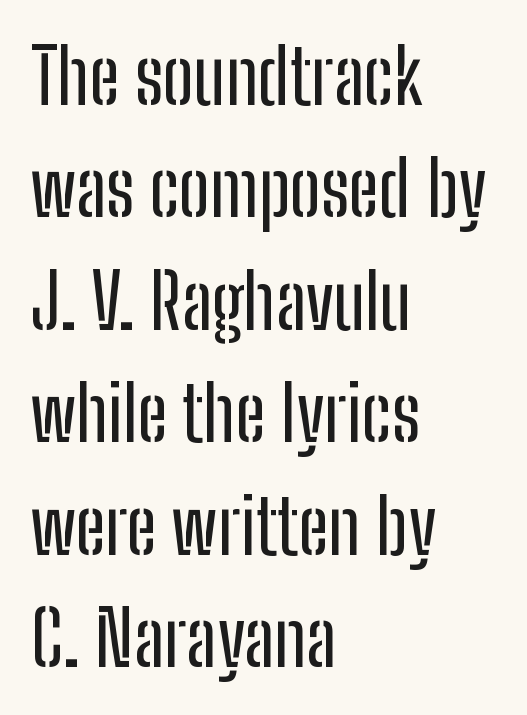
{"serif": "no", "italic": "no", "width": "condensed", "stroke_contrast": "low", "x_height": "medium", "monospaced": "no", "underline": "no", "align": "left", "line_spacing": "normal", "line_spacing_ratio": 1.5, "letter_spacing": "normal", "letter_spacing_em": 0.0, "glyph_px": 75}
